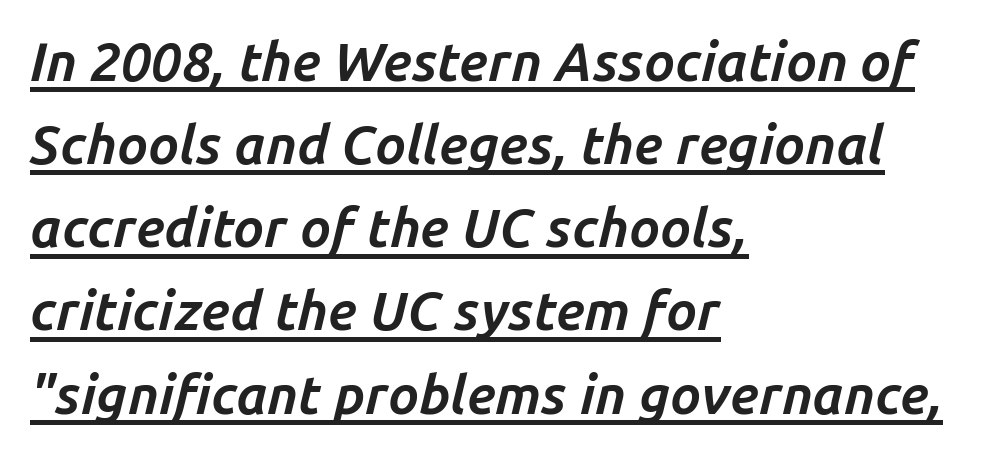
Q: Is the text bold? A: Yes.
Q: Is the text italic (slanted)? A: Yes, it leans right by about 14 degrees.
Q: Is the text underlined? A: Yes.
Q: How is the paragraph aligned? A: Left-aligned.
Q: Is the spacing between letters normal or unusually wide? A: Normal.
Q: Is the spacing between lines tight, normal or loose? A: Normal.
Q: Width (condensed, normal, or wide)? A: Normal.
Q: Stroke contrast? A: Low.
Q: x-height? A: Medium.
Q: Monospaced? A: No.
